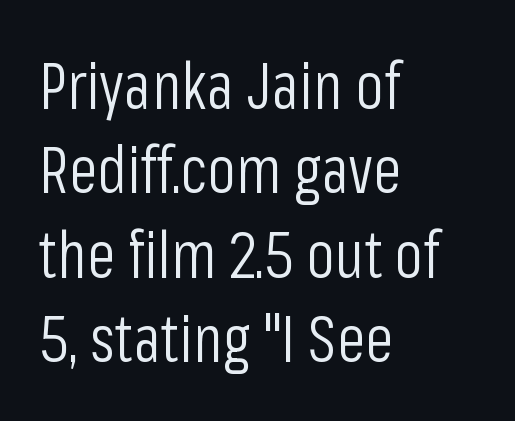
Q: Is the text bold? A: No.
Q: Is the text italic (slanted)? A: No, it is upright.
Q: Is the typeface a serif or a sans-serif typeface? A: Sans-serif.
Q: Is the text underlined? A: No.
Q: How is the paragraph aligned? A: Left-aligned.
Q: Is the spacing between letters normal or unusually wide? A: Normal.
Q: Is the spacing between lines tight, normal or loose? A: Normal.
Q: Width (condensed, normal, or wide)? A: Condensed.
Q: Stroke contrast? A: Low.
Q: x-height? A: Medium.
Q: Monospaced? A: No.
